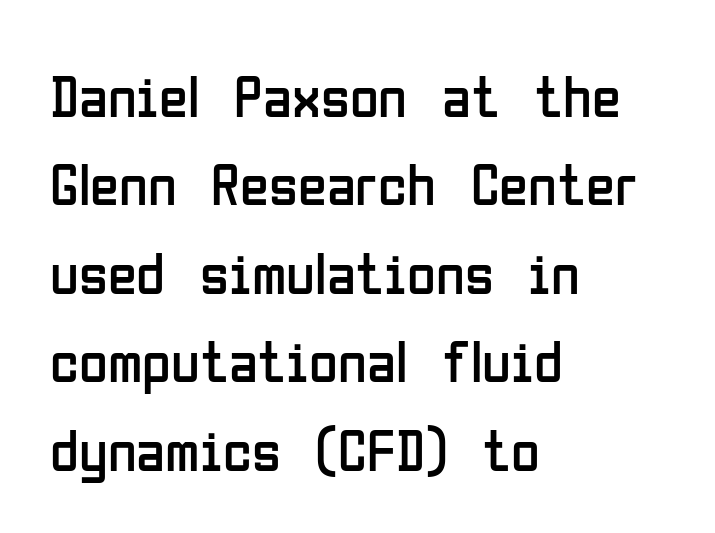
The image shows 59 px regular-weight, condensed sans-serif type, upright; set left-aligned, normal line spacing (1.5x), normal letter spacing, not underlined; low stroke contrast and a medium x-height.
